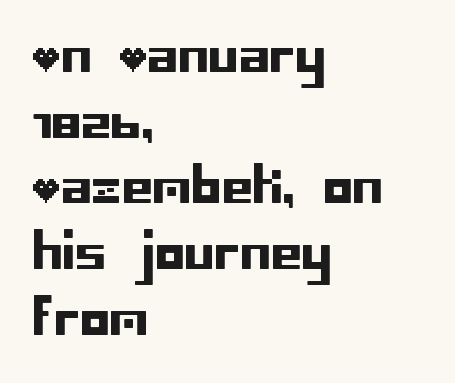
Q: Is the text italic (slanted)? A: No, it is upright.
Q: Is the typeface a serif or a sans-serif typeface? A: Sans-serif.
Q: Is the text underlined? A: No.
Q: How is the paragraph aligned? A: Left-aligned.
Q: Is the spacing between letters normal or unusually wide? A: Normal.
Q: Is the spacing between lines tight, normal or loose? A: Normal.
Q: Width (condensed, normal, or wide)? A: Normal.
Q: Stroke contrast? A: Low.
Q: x-height? A: Large.
